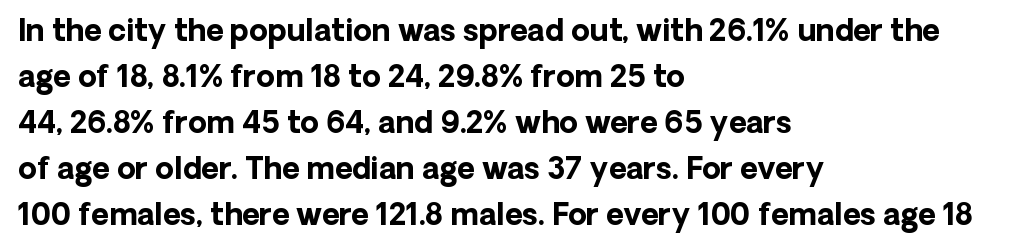
The image shows 30 px bold sans-serif type, upright; set left-aligned, normal line spacing (1.53x), normal letter spacing, not underlined; low stroke contrast and a medium x-height.
